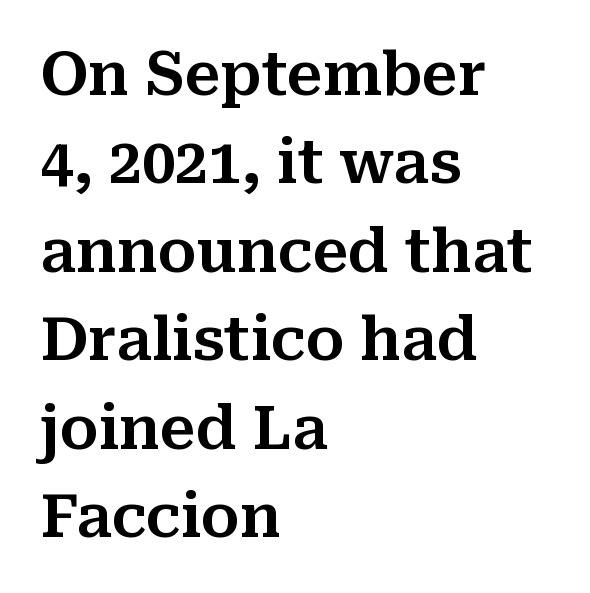
{"serif": "yes", "italic": "no", "width": "normal", "stroke_contrast": "medium", "x_height": "medium", "monospaced": "no", "underline": "no", "align": "left", "line_spacing": "normal", "line_spacing_ratio": 1.5, "letter_spacing": "normal", "letter_spacing_em": 0.0, "glyph_px": 59}
